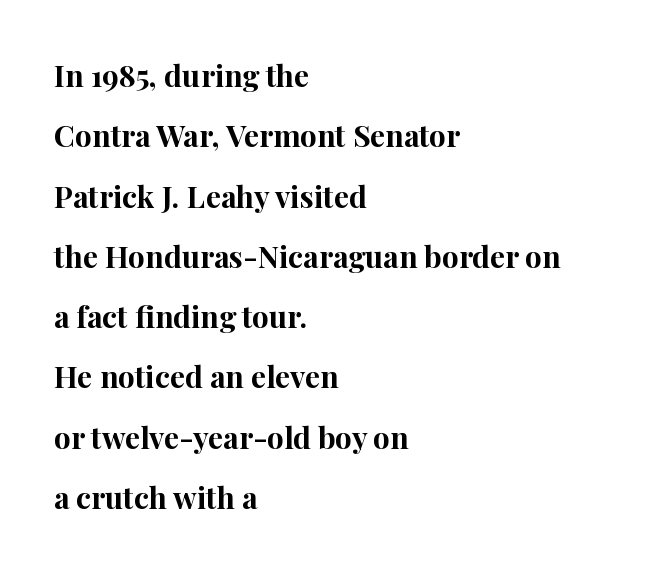
The image shows 30 px bold serif type, upright; set left-aligned, loose line spacing (2.01x), normal letter spacing, not underlined; high stroke contrast and a medium x-height.
